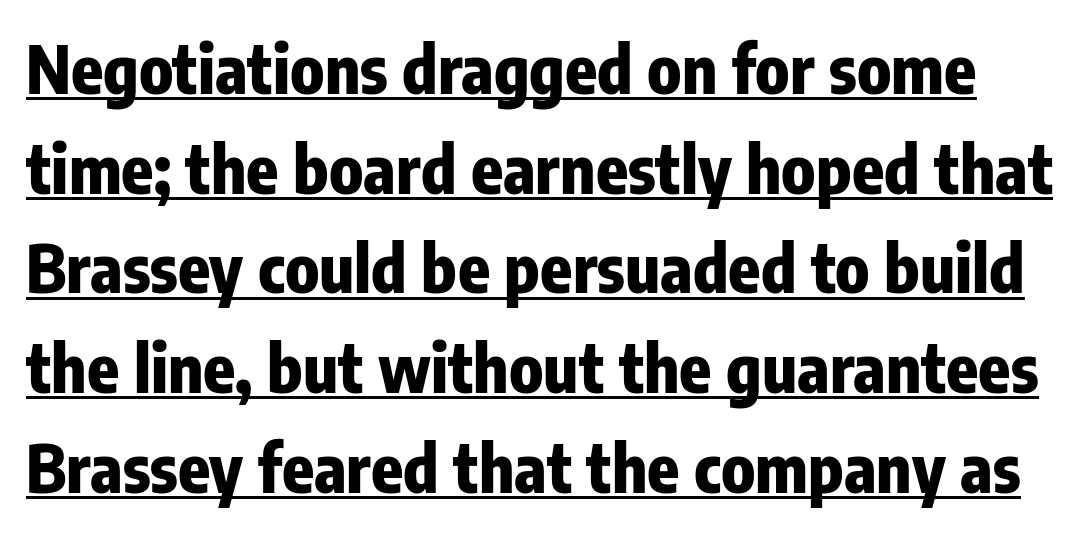
The image shows 66 px heavy, condensed sans-serif type, upright; set normal line spacing (1.51x), normal letter spacing, underlined; low stroke contrast and a medium x-height.
